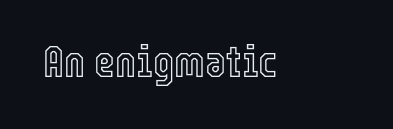
{"italic": "no", "width": "condensed", "x_height": "medium", "monospaced": "no", "underline": "no", "letter_spacing": "normal", "letter_spacing_em": 0.0, "glyph_px": 45}
